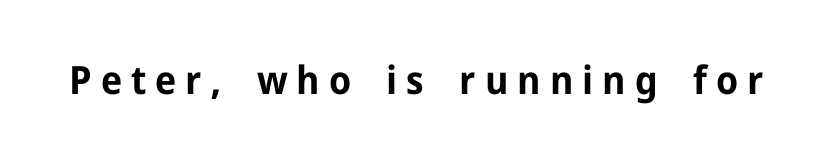
The image shows 39 px bold sans-serif type, upright; set unusually wide letter spacing (+0.23 em), not underlined; low stroke contrast and a medium x-height.
